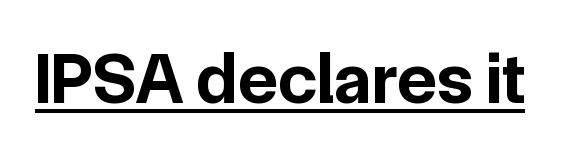
Characters remain perfectly vertical along every line. Caption: bold face, heavy strokes. Serifs: no, the terminals of the letterforms are clean. These lines are rendered in a variable-pitch font. Look at the tracking — it's just the regular setting, nothing added. The sample's only ornament is a line tracing under the words.
